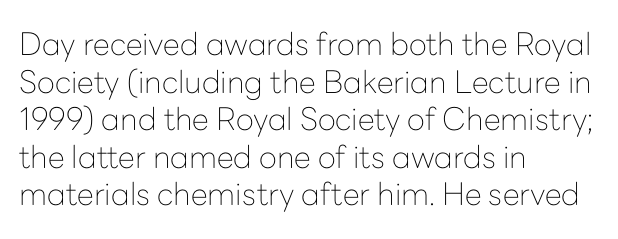
Q: Is the text bold? A: No.
Q: Is the text italic (slanted)? A: No, it is upright.
Q: Is the typeface a serif or a sans-serif typeface? A: Sans-serif.
Q: Is the text underlined? A: No.
Q: How is the paragraph aligned? A: Left-aligned.
Q: Is the spacing between letters normal or unusually wide? A: Normal.
Q: Width (condensed, normal, or wide)? A: Normal.
Q: Stroke contrast? A: Low.
Q: x-height? A: Medium.
Q: Monospaced? A: No.
